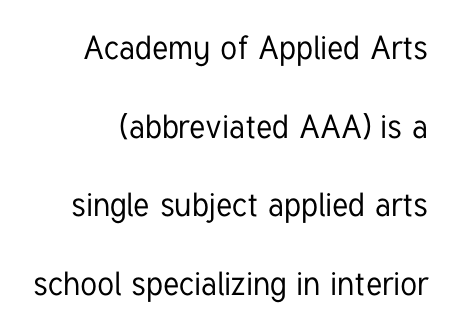
{"serif": "no", "italic": "no", "width": "condensed", "stroke_contrast": "low", "x_height": "medium", "monospaced": "no", "underline": "no", "line_spacing": "loose", "line_spacing_ratio": 2.38, "letter_spacing": "normal", "letter_spacing_em": 0.0, "glyph_px": 33}
